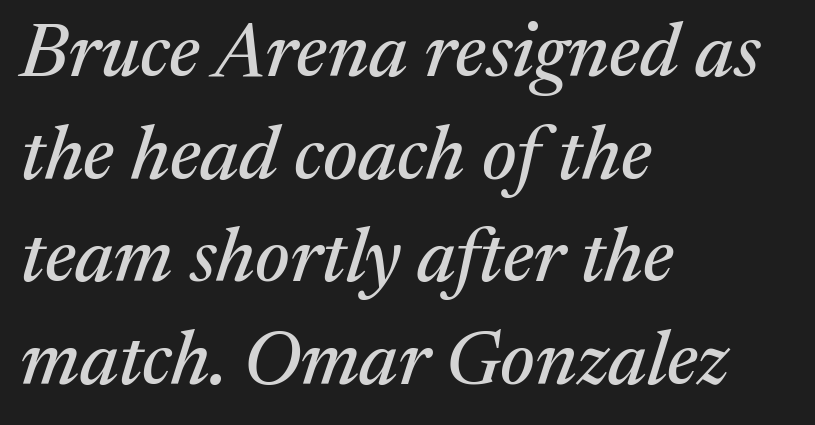
Spacing verdict: proportional, widths tailored to each character. Quick note: interline space is typical. This sample is left-justified, so line endings fall wherever the words run out. Observe the serifs anchoring each vertical stroke in this sample.
